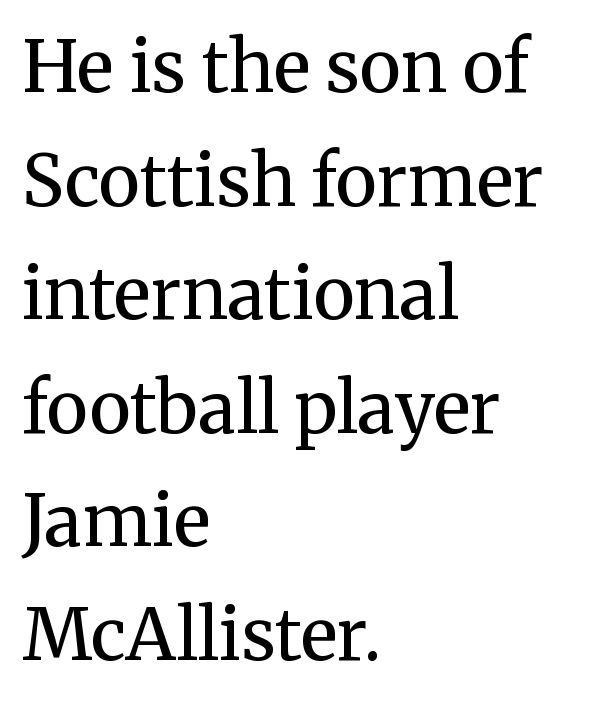
{"serif": "yes", "italic": "no", "bold": "no", "weight": "regular", "width": "normal", "stroke_contrast": "medium", "x_height": "medium", "monospaced": "no", "underline": "no", "align": "left", "line_spacing": "normal", "line_spacing_ratio": 1.6, "letter_spacing": "normal", "letter_spacing_em": 0.0, "glyph_px": 71}
